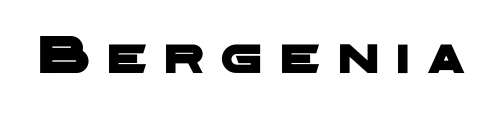
Q: Is the typeface a serif or a sans-serif typeface? A: Sans-serif.
Q: Is the text underlined? A: No.
Q: Is the spacing between letters normal or unusually wide? A: Unusually wide.
Q: Width (condensed, normal, or wide)? A: Wide.
Q: Stroke contrast? A: Low.
Q: x-height? A: Medium.
Q: Monospaced? A: No.
